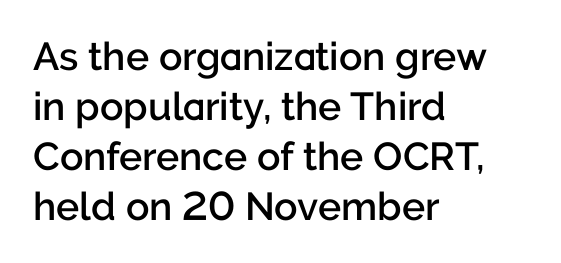
Q: Is the text bold? A: Semi-bold.
Q: Is the text italic (slanted)? A: No, it is upright.
Q: Is the typeface a serif or a sans-serif typeface? A: Sans-serif.
Q: Is the text underlined? A: No.
Q: How is the paragraph aligned? A: Left-aligned.
Q: Is the spacing between letters normal or unusually wide? A: Normal.
Q: Is the spacing between lines tight, normal or loose? A: Normal.
Q: Width (condensed, normal, or wide)? A: Normal.
Q: Stroke contrast? A: Low.
Q: x-height? A: Medium.
Q: Monospaced? A: No.
